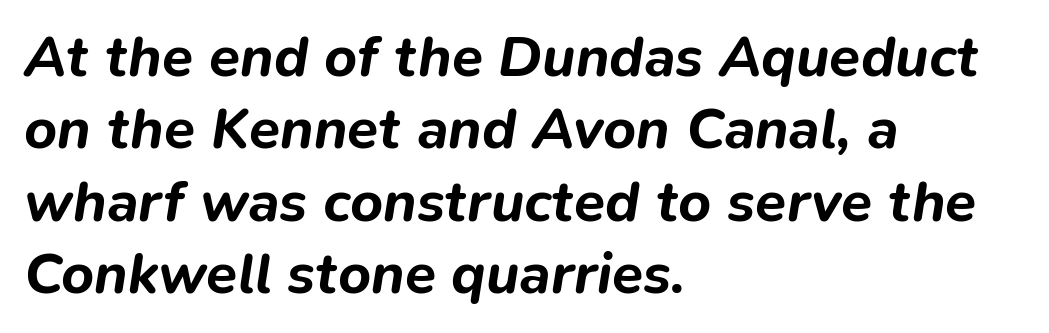
Q: Is the text bold? A: Yes.
Q: Is the text italic (slanted)? A: Yes, it leans right by about 9 degrees.
Q: Is the text underlined? A: No.
Q: How is the paragraph aligned? A: Left-aligned.
Q: Is the spacing between letters normal or unusually wide? A: Normal.
Q: Is the spacing between lines tight, normal or loose? A: Normal.
Q: Width (condensed, normal, or wide)? A: Normal.
Q: Stroke contrast? A: Low.
Q: x-height? A: Medium.
Q: Monospaced? A: No.
